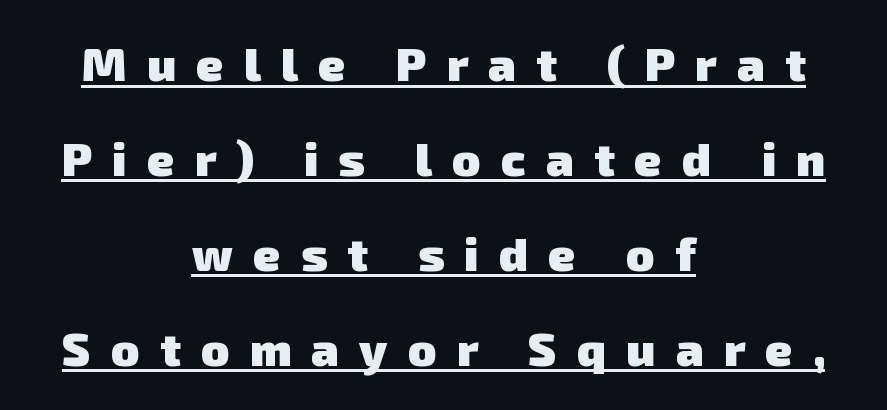
Each line is balanced around a shared central axis. Here the designer chose a conventional face with non-uniform glyph widths. The string is rendered with underlining switched on. Glyph-to-glyph distance is far greater than everyday printed text. As a designer I'd log this as weight 700, bold.
